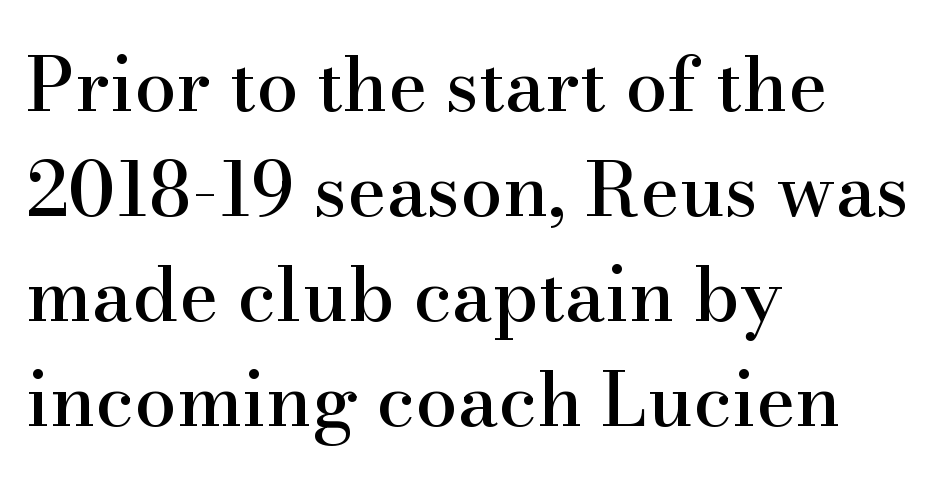
The image shows 75 px serif type, upright; set left-aligned, normal line spacing (1.4x), normal letter spacing, not underlined; high stroke contrast and a small x-height.
